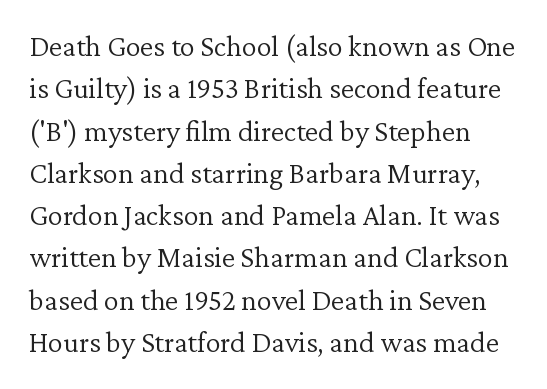
{"serif": "yes", "italic": "no", "bold": "no", "weight": "light", "width": "normal", "stroke_contrast": "low", "x_height": "medium", "monospaced": "no", "underline": "no", "line_spacing": "normal", "line_spacing_ratio": 1.41, "letter_spacing": "normal", "letter_spacing_em": 0.0, "glyph_px": 30}
